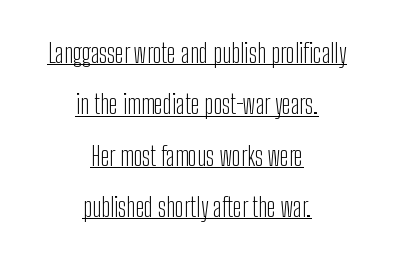
The image shows 26 px text type, upright; set centered, loose line spacing (1.98x), normal letter spacing, underlined.
